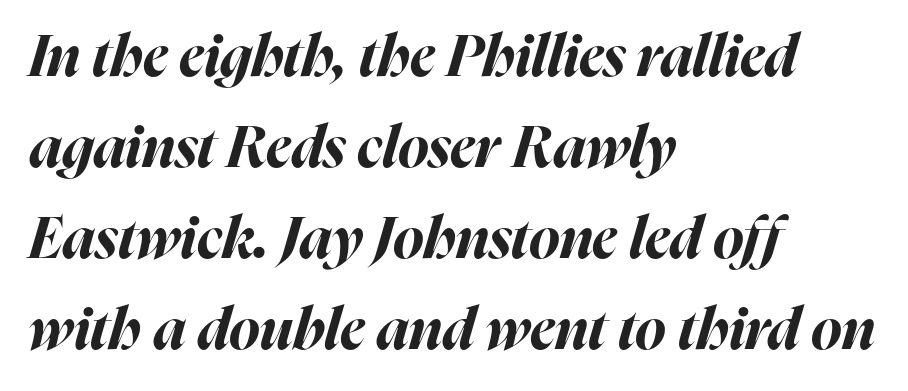
Compared with typical paragraphs, the rows here are spaced about the same. Descenders are the only things crossing below the line. The face used here has the dense, thick strokes of a bold. Observe the lean: these are italic letterforms.
